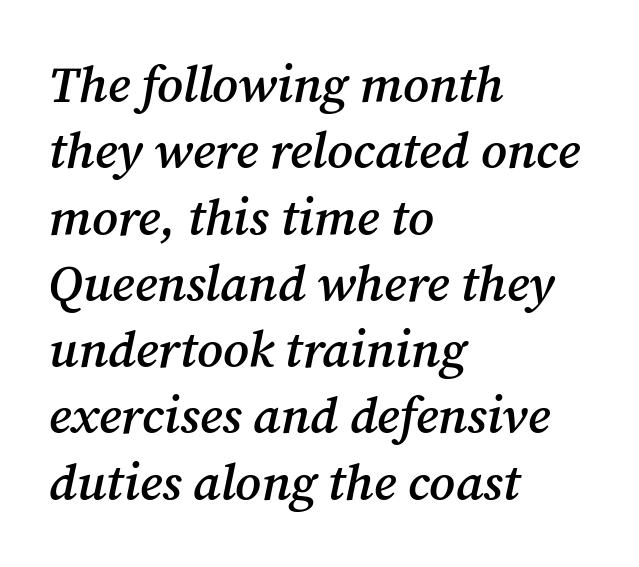
{"serif": "yes", "italic": "yes", "lean": "right", "slant_degrees": 12, "bold": "semi", "weight": "semibold", "width": "normal", "stroke_contrast": "medium", "x_height": "medium", "monospaced": "no", "underline": "no", "align": "left", "line_spacing": "normal", "line_spacing_ratio": 1.3, "letter_spacing": "normal", "letter_spacing_em": 0.0, "glyph_px": 51}
